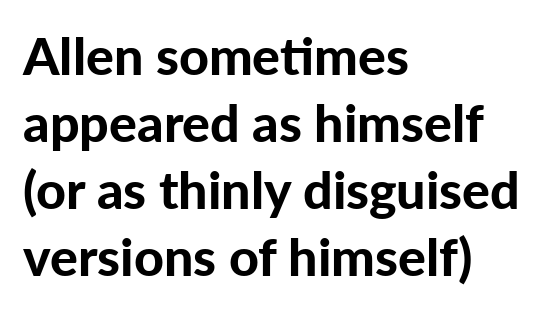
Honestly, the letter spacing is just normal — you wouldn't notice it. The font is running at its bold setting. Does the copy run flush right? No — it runs flush left. Descenders are the only things crossing below the line. Quick note: not italic, upright. Type style note: lacks serifs.
